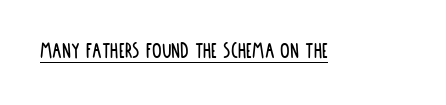
Default kerning and tracking; the words read as compact shapes. Notice how the stems are strictly vertical — no italics here. The glyphs are accompanied by a horizontal stroke just below them.
